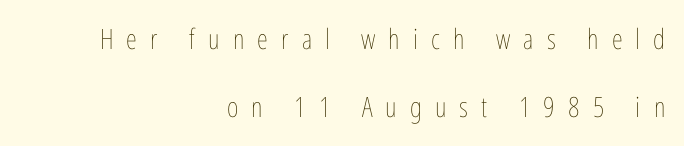
Style check: upright. Letters rest on an invisible, unmarked baseline. Character widths vary here, with narrow letters taking less room than wide ones. Casual observation: everything's shoved over to the right. Loose tracking; the words dissolve into strings of separated letters. Is the stroke heavy? The answer is a plain regular-or-lighter.
